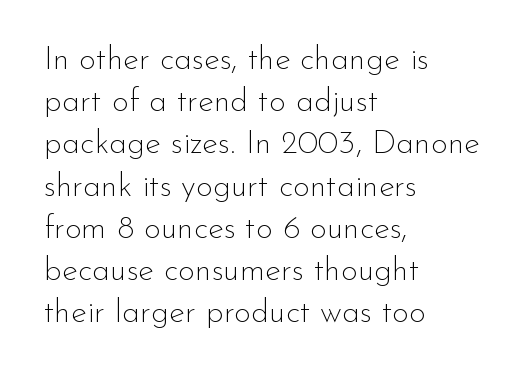
The image shows 33 px thin sans-serif type, upright; set left-aligned, normal line spacing (1.28x), normal letter spacing, not underlined; low stroke contrast and a small x-height.
